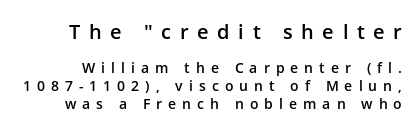
The image shows 20 px text type, upright; set normal line spacing (1.27x), unusually wide letter spacing (+0.43 em), not underlined; the first (top) block is 1.43x larger.
